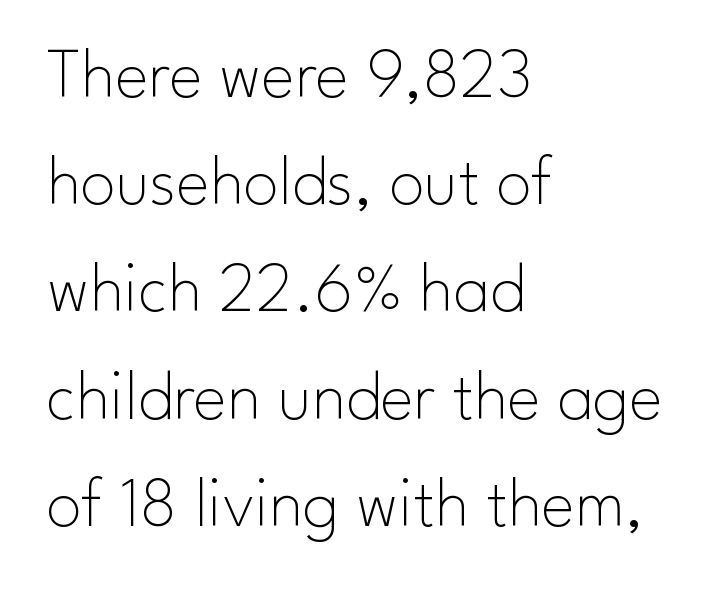
Q: Is the text bold? A: No.
Q: Is the text italic (slanted)? A: No, it is upright.
Q: Is the typeface a serif or a sans-serif typeface? A: Sans-serif.
Q: Is the text underlined? A: No.
Q: How is the paragraph aligned? A: Left-aligned.
Q: Is the spacing between letters normal or unusually wide? A: Normal.
Q: Is the spacing between lines tight, normal or loose? A: Normal.
Q: Width (condensed, normal, or wide)? A: Normal.
Q: Stroke contrast? A: Low.
Q: x-height? A: Small.
Q: Monospaced? A: No.
